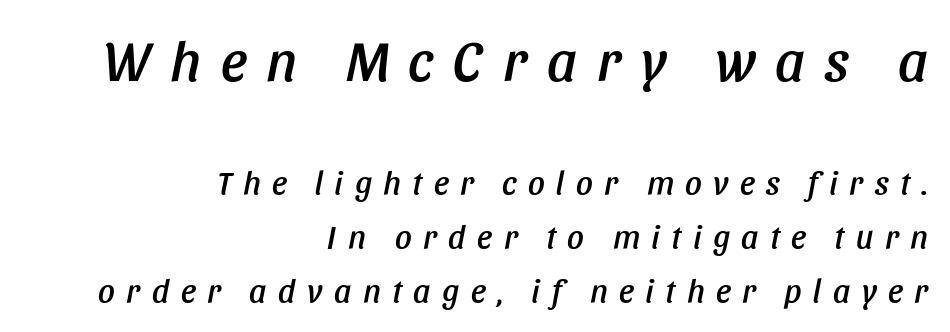
Loose tracking; the words dissolve into strings of separated letters. The passage shown leans; its letterforms are oblique. Two sizes are in play, and the larger belongs to the first block. Bare-footed words on every line. Caption: multi-line text, flush right, ragged left. You could not count columns in this text — the font is proportionally spaced.
